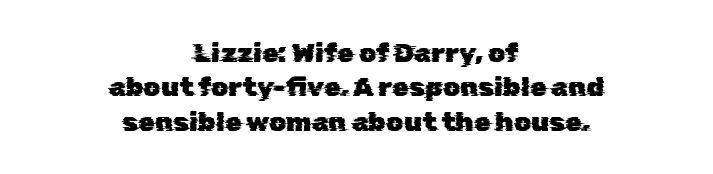
The image shows 27 px text type; set centered, normal line spacing (1.27x), normal letter spacing, not underlined.
